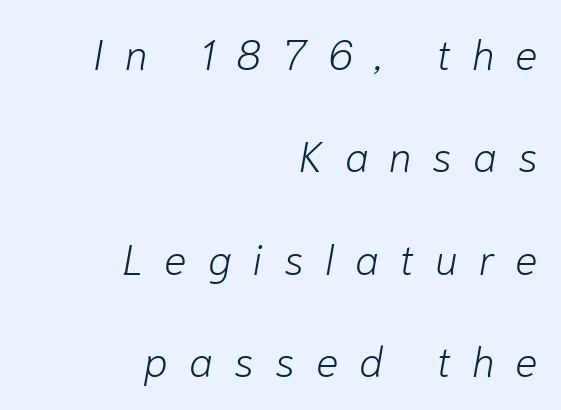
This block would shrink considerably if given ordinary leading; it's expanded now. Descenders hang freely into open space. The passage shown is typed in a proportional face where columns would drift. Looking at the ascenders, they clearly lean. The face looks like a standard text weight, possibly lighter.
